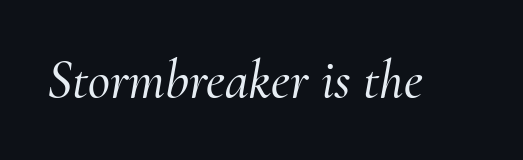
The image shows 54 px serif type, italic (leaning right); set normal letter spacing, not underlined; medium stroke contrast and a small x-height.
